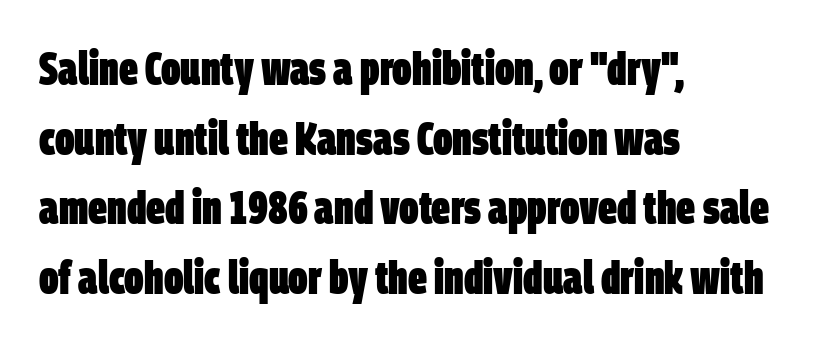
A student would call this left alignment; a typographer would say flush left, rag right. Compared with typical paragraphs, the rows here are spaced about the same. Students, note that the glyphs here touch the page at normal intervals. Do the characters align in a grid? No, the font is proportional.
